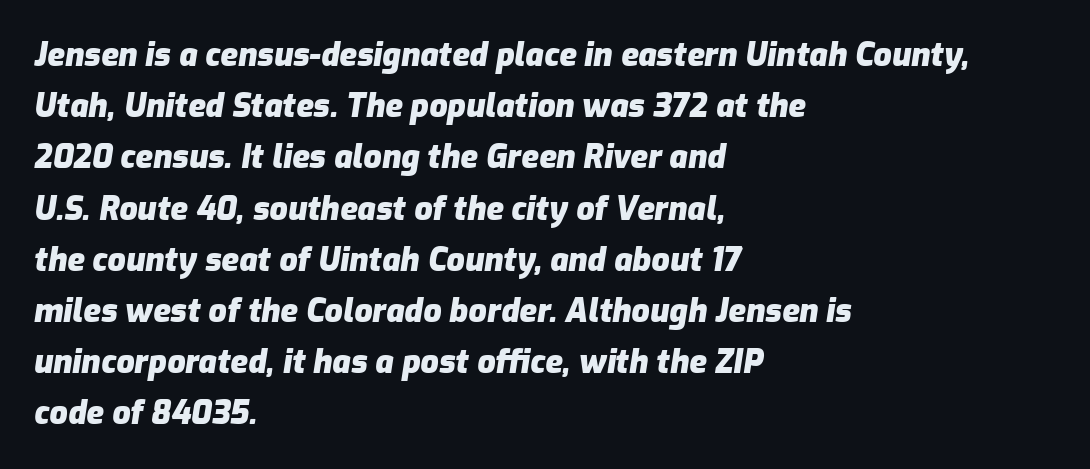
The image shows 32 px heavy type, italic (leaning right); set left-aligned, normal line spacing (1.6x), normal letter spacing, not underlined; low stroke contrast and a medium x-height.
